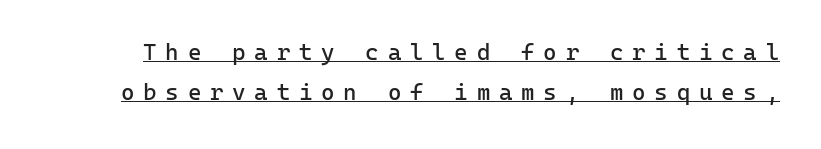
{"italic": "no", "bold": "no", "underline": "yes", "line_spacing_ratio": 1.74, "letter_spacing": "wide", "letter_spacing_em": 0.38, "glyph_px": 23}
